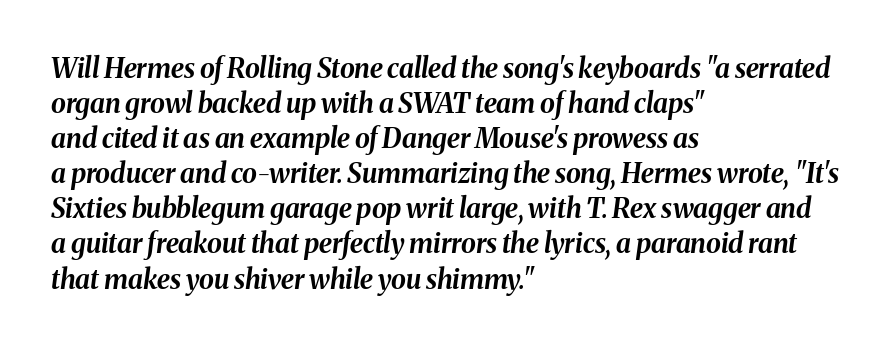
The rows are spaced the way most documents space them. These lines are set flush left with a ragged right edge. Heavy-handed strokes throughout: this text is bold. Clear beneath every line of the passage.
